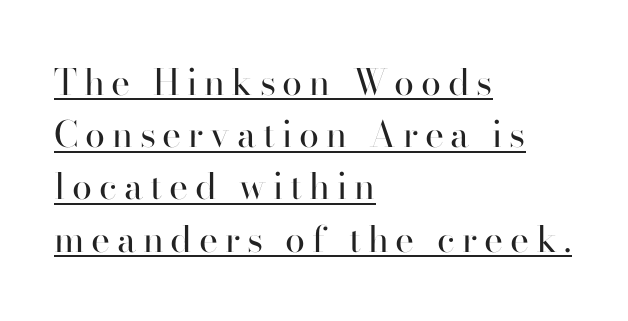
Q: Is the text bold? A: No.
Q: Is the text italic (slanted)? A: No, it is upright.
Q: Is the typeface a serif or a sans-serif typeface? A: Sans-serif.
Q: Is the text underlined? A: Yes.
Q: How is the paragraph aligned? A: Left-aligned.
Q: Is the spacing between lines tight, normal or loose? A: Normal.
Q: Width (condensed, normal, or wide)? A: Normal.
Q: Stroke contrast? A: High.
Q: x-height? A: Small.
Q: Monospaced? A: No.
